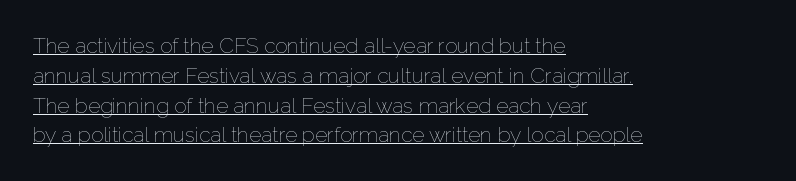
{"italic": "no", "bold": "no", "underline": "yes", "align": "left", "line_spacing": "normal", "line_spacing_ratio": 1.42, "letter_spacing": "normal", "letter_spacing_em": 0.0, "glyph_px": 21}
